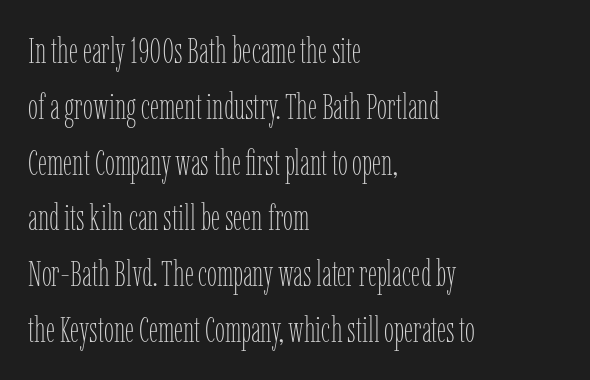
The image shows 36 px thin, condensed type, upright; set left-aligned, normal line spacing (1.55x), normal letter spacing, not underlined; low stroke contrast and a medium x-height.
